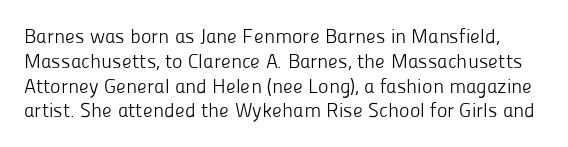
The image shows 20 px text type, upright; set line spacing 1.24x, normal letter spacing, not underlined.
